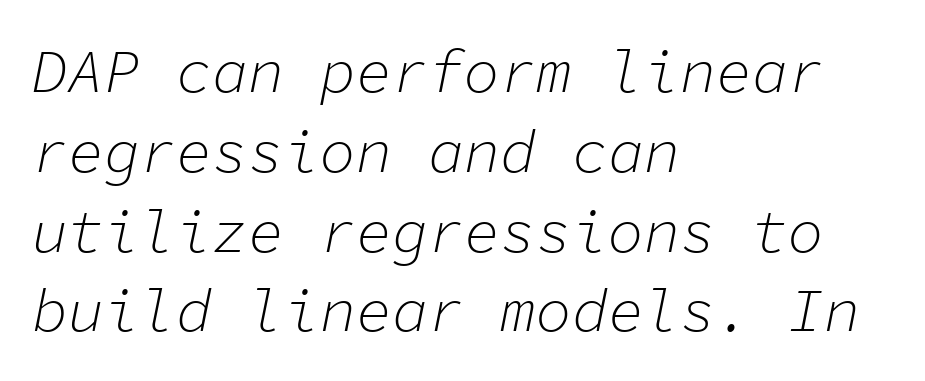
{"italic": "yes", "lean": "right", "slant_degrees": 11, "bold": "no", "weight": "light", "width": "normal", "stroke_contrast": "low", "x_height": "medium", "monospaced": "yes", "underline": "no", "align": "left", "line_spacing": "normal", "line_spacing_ratio": 1.33, "letter_spacing": "normal", "letter_spacing_em": 0.0, "glyph_px": 60}
